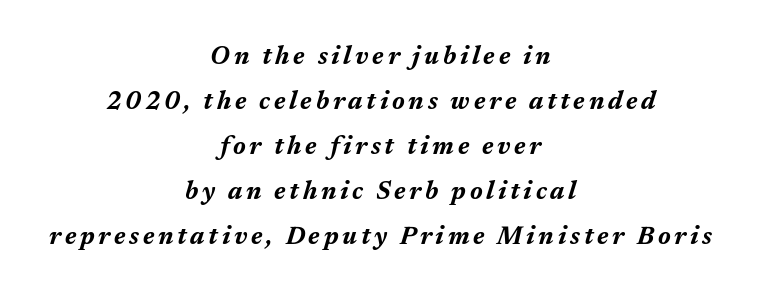
Q: Is the text bold? A: Yes.
Q: Is the text italic (slanted)? A: Yes, it leans right by about 17 degrees.
Q: Is the text underlined? A: No.
Q: How is the paragraph aligned? A: Centered.
